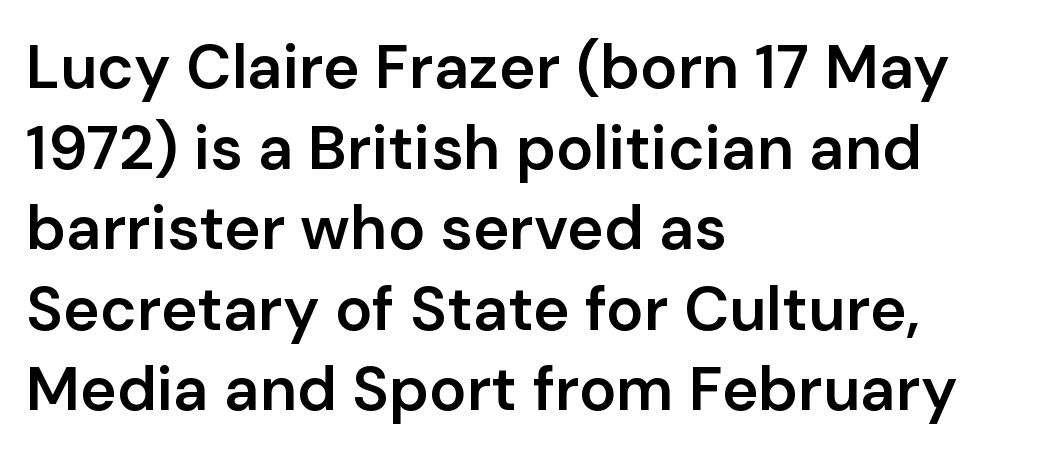
Q: Is the text bold? A: Semi-bold.
Q: Is the text italic (slanted)? A: No, it is upright.
Q: Is the typeface a serif or a sans-serif typeface? A: Sans-serif.
Q: Is the text underlined? A: No.
Q: How is the paragraph aligned? A: Left-aligned.
Q: Is the spacing between letters normal or unusually wide? A: Normal.
Q: Is the spacing between lines tight, normal or loose? A: Normal.
Q: Width (condensed, normal, or wide)? A: Normal.
Q: Stroke contrast? A: Low.
Q: x-height? A: Medium.
Q: Monospaced? A: No.
